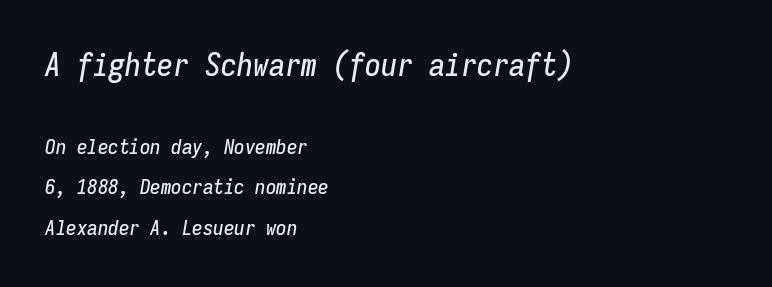
{"italic": "yes", "lean": "right", "slant_degrees": 9, "width": "condensed", "stroke_contrast": "low", "x_height": "medium", "monospaced": "yes", "underline": "no", "align": "left", "line_spacing": "loose", "line_spacing_ratio": 1.94, "letter_spacing": "normal", "letter_spacing_em": 0.0, "larger_block": "first", "size_ratio": 1.52, "glyph_px": 32}
